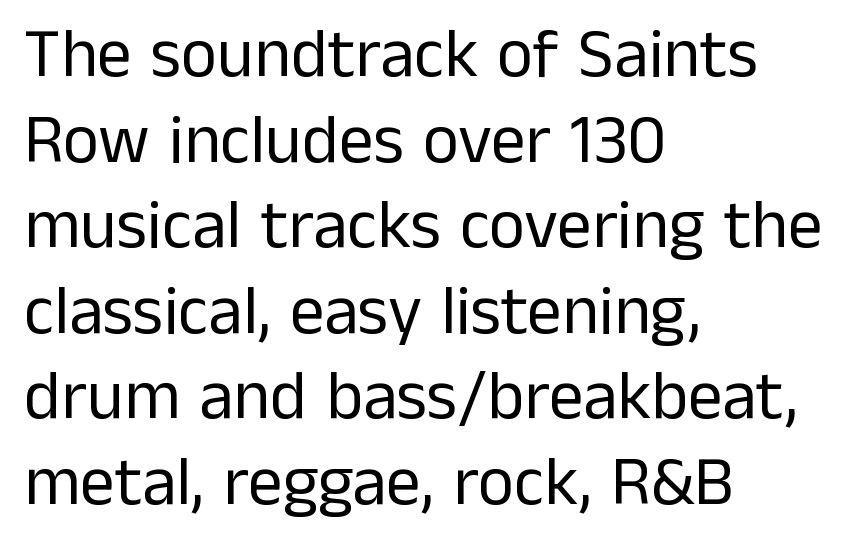
Note: no serifs on the glyphs. The space beneath each line is pristine and unruled. This rendering leaves character spacing at its baseline value. Proportional: the letters do not fall into vertical columns. A student would call this left alignment; a typographer would say flush left, rag right.
